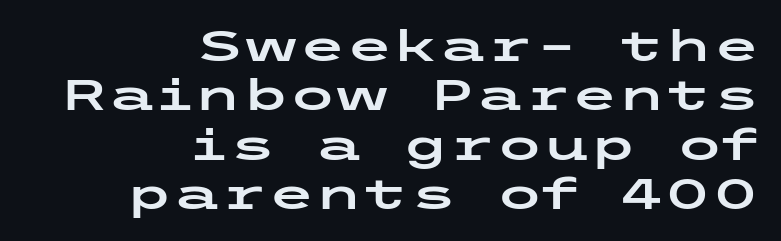
The image shows 43 px wide sans-serif type, upright; set right-aligned, tight line spacing (1.15x), normal letter spacing, not underlined; low stroke contrast and a medium x-height.
